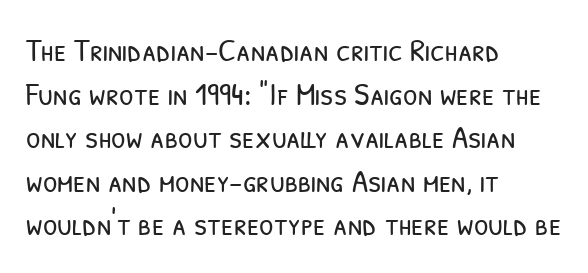
{"serif": "no", "bold": "no", "weight": "light", "width": "condensed", "stroke_contrast": "low", "x_height": "medium", "monospaced": "no", "underline": "no", "align": "left", "line_spacing": "normal", "line_spacing_ratio": 1.32, "letter_spacing": "normal", "letter_spacing_em": 0.0, "glyph_px": 33}
